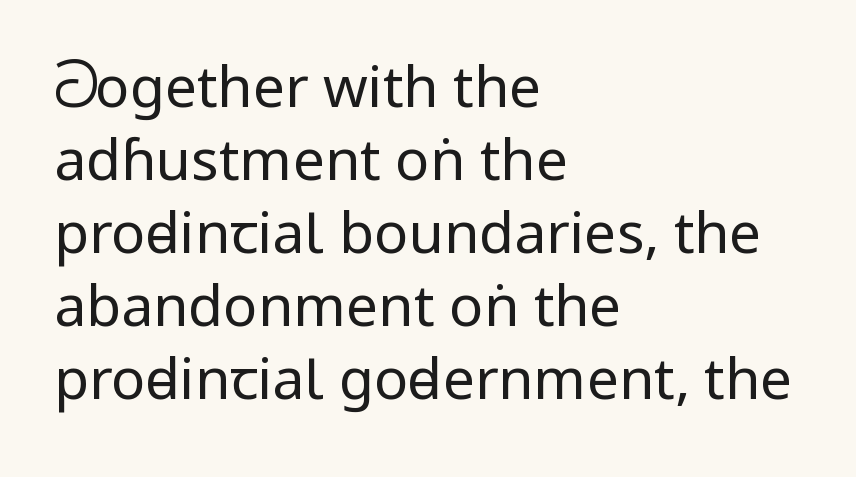
The image shows 57 px regular-weight, condensed sans-serif type, upright; set left-aligned, normal line spacing (1.28x), normal letter spacing, not underlined; low stroke contrast.
